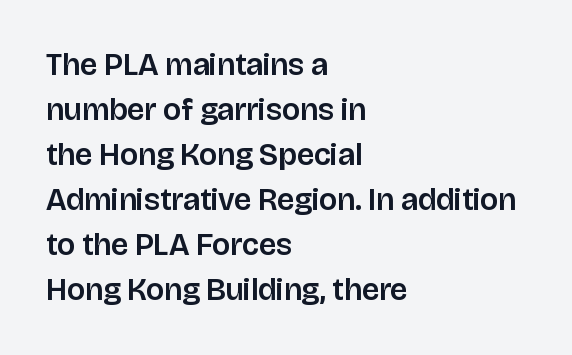
What's the leading like? Ordinary, nothing unusual. There is no visible air inserted between adjacent glyphs. These lines are composed in type without serifs. In CSS terms this would be text-align: left. Quick note: not italic, upright.
